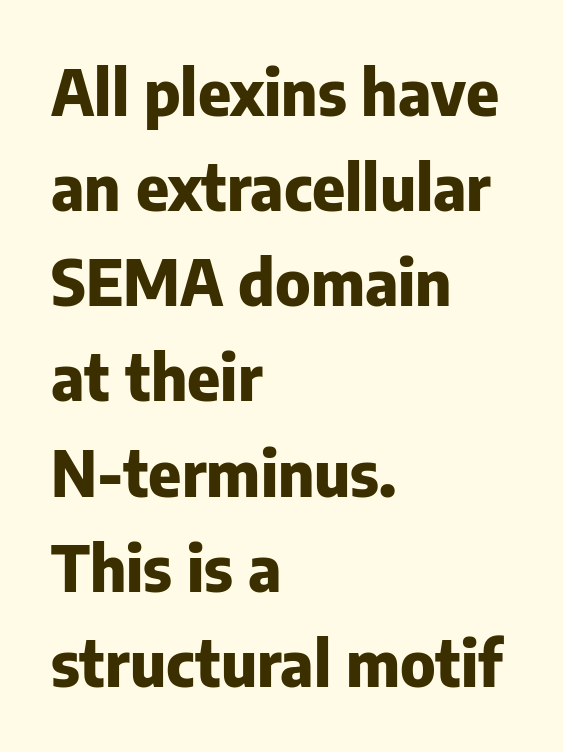
The image shows 63 px heavy sans-serif type, upright; set left-aligned, normal line spacing (1.51x), normal letter spacing, not underlined; low stroke contrast and a medium x-height.
